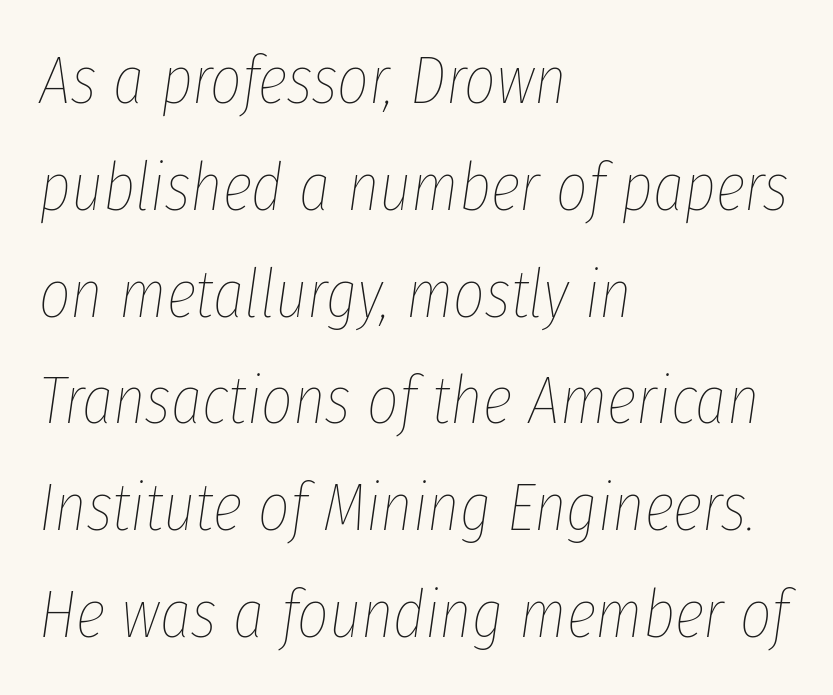
The weight would be labelled regular, book, light, or lighter still. Look at the tracking — it's just the regular setting, nothing added. Short and long lines alike share a common starting point at left. When letters slant like this, we call the style italic. Think of a printed novel: that variable character pitch is what you see here. Successive baselines arrive at the customary interval.
